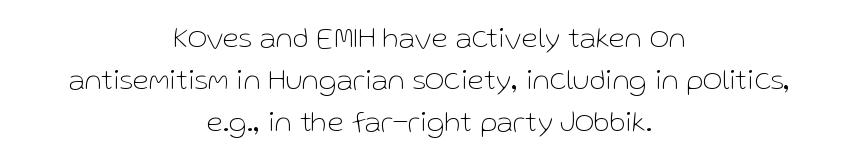
The image shows 30 px thin sans-serif type, upright; set centered, normal line spacing (1.4x), normal letter spacing, not underlined; low stroke contrast and a medium x-height.
